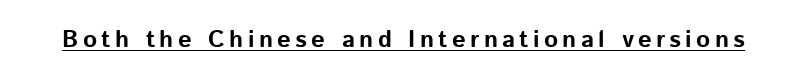
The string is rendered with underlining switched on. The face used here has the dense, thick strokes of a bold. This is roman type, the default non-slanted kind.
